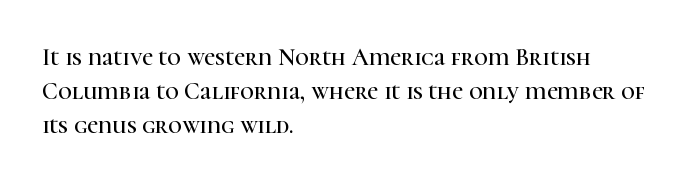
The image shows 24 px text type, upright; set left-aligned, normal line spacing (1.41x), normal letter spacing, not underlined.
